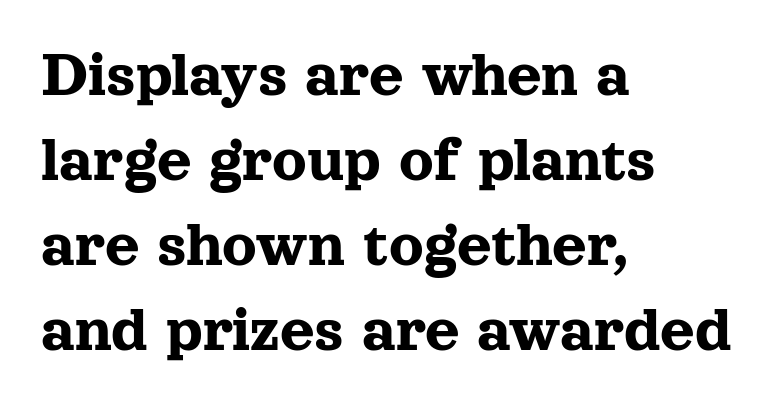
Varying glyph widths throughout — classic text-font behaviour. Leftover space on each line is placed entirely after the last word. Are there feet on the stems? There are — it's a serif. Horizontal bands of white between lines are of average thickness. In terms of posture, this sample is upright. The face used here is rendered with its standard letterfit.
